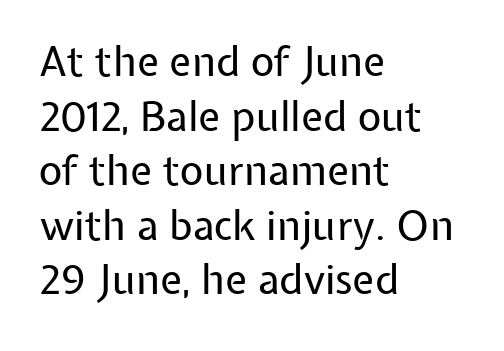
This sample has the flowing, uneven cadence of proportional lettering. The rag falls on the right side of this text block. The rendering shows plain stroke endings on the letterforms — a sans-serif design. Compared with typical body copy, the letter spacing here is the same.
